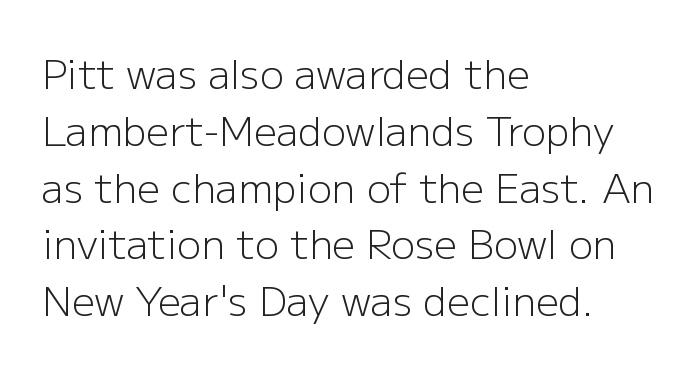
The image shows 40 px light sans-serif type, upright; set left-aligned, normal line spacing (1.42x), normal letter spacing, not underlined; low stroke contrast and a medium x-height.
